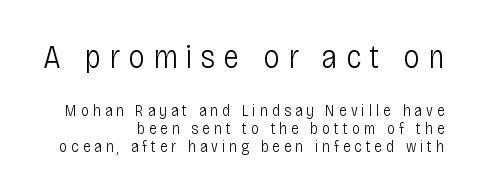
Clear beneath every line of the passage. This rendering uses right alignment, leaving the left contour irregular. This sample uses an upright cut, with every glyph sitting square on the baseline. The line-height multiplier appears low, near solid setting. Nope, no serifs anywhere on these letters.
